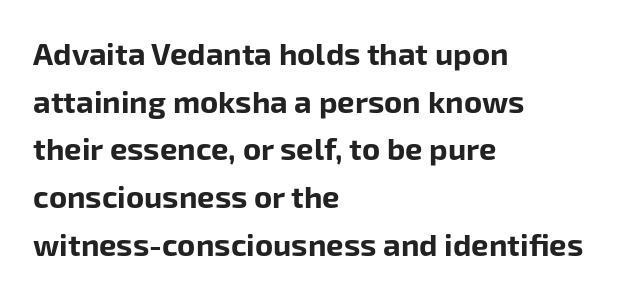
The image shows 31 px bold sans-serif type, upright; set left-aligned, normal line spacing (1.54x), normal letter spacing, not underlined; low stroke contrast and a medium x-height.
